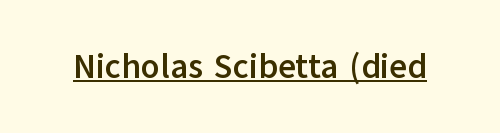
The image shows 34 px semibold sans-serif type, upright; set normal letter spacing, underlined; low stroke contrast and a medium x-height.
